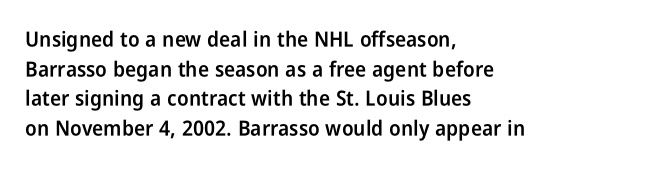
If you measured baseline to baseline, you'd find a middling distance. No italicization has been applied; the sample stays upright. If you drew a ruler down the left edge, every line would touch it. Has an underline been added? It has not. Semibold letterforms, between regular and bold. Here the glyphs are tracked normally, forming tight word shapes.
